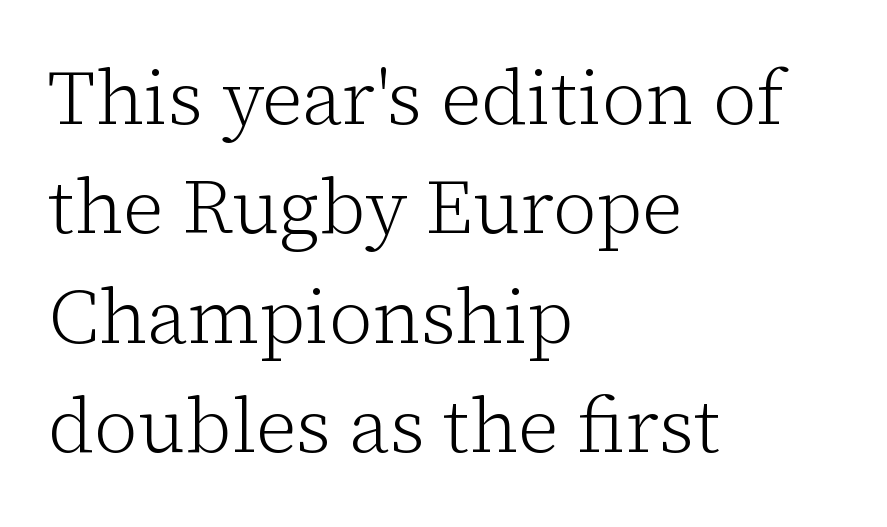
The image shows 77 px light serif type, upright; set left-aligned, normal line spacing (1.42x), normal letter spacing, not underlined; low stroke contrast and a medium x-height.
